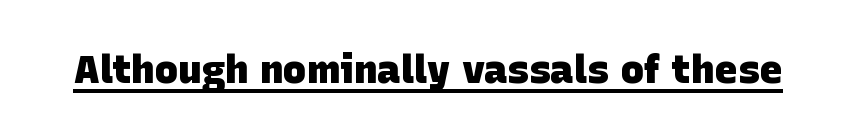
What decoration does the sample have? An underline. Tracking here is standard; glyphs follow each other at the usual distance. Nope, no serifs anywhere on these letters. Heft: maximum for text — a bold. The passage shown is typed in a proportional face where columns would drift.
